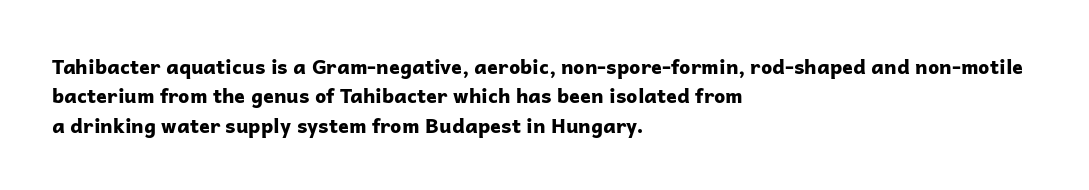
{"italic": "no", "bold": "yes", "underline": "no", "align": "left", "line_spacing": "normal", "line_spacing_ratio": 1.47, "letter_spacing": "normal", "letter_spacing_em": 0.0, "glyph_px": 20}
